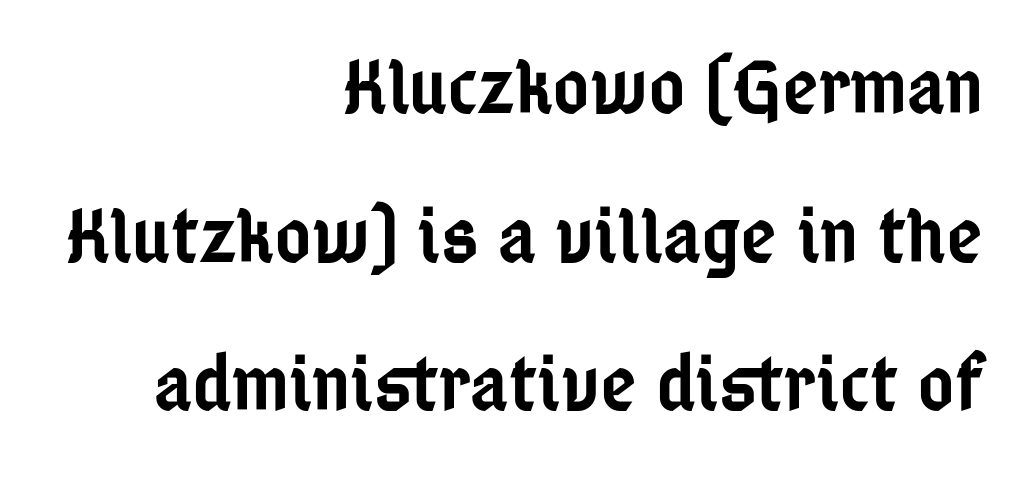
To sum up the face: it is a sans, with no serifs. Standard letterfit; no display-style spreading of the glyphs. The face used here is proportionally spaced, like ordinary book or web type. In CSS terms this would be text-align: right.
